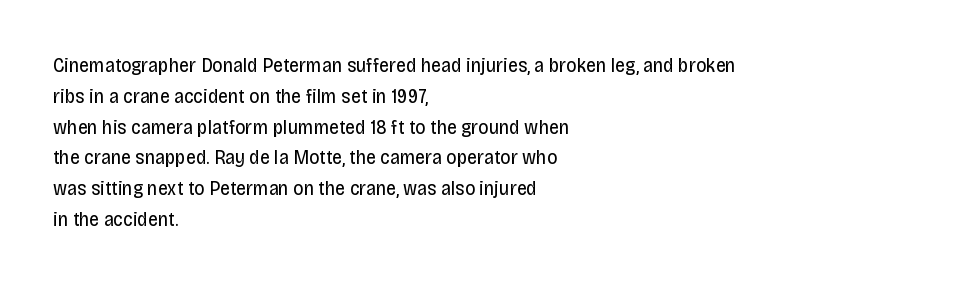
The image shows 20 px text type, upright; set left-aligned, normal line spacing (1.54x), normal letter spacing, not underlined.
